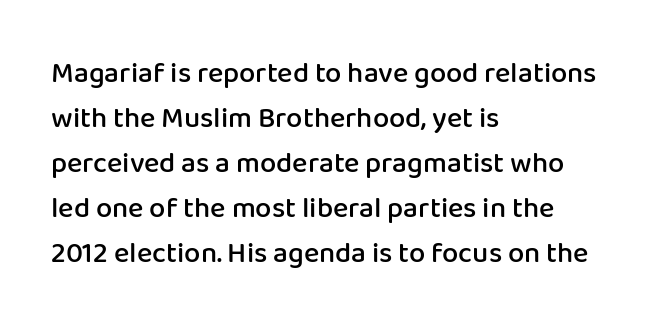
Q: Is the text bold? A: Semi-bold.
Q: Is the text italic (slanted)? A: No, it is upright.
Q: Is the typeface a serif or a sans-serif typeface? A: Sans-serif.
Q: Is the text underlined? A: No.
Q: How is the paragraph aligned? A: Left-aligned.
Q: Is the spacing between letters normal or unusually wide? A: Normal.
Q: Is the spacing between lines tight, normal or loose? A: Normal.
Q: Width (condensed, normal, or wide)? A: Normal.
Q: Stroke contrast? A: Low.
Q: x-height? A: Medium.
Q: Monospaced? A: No.
